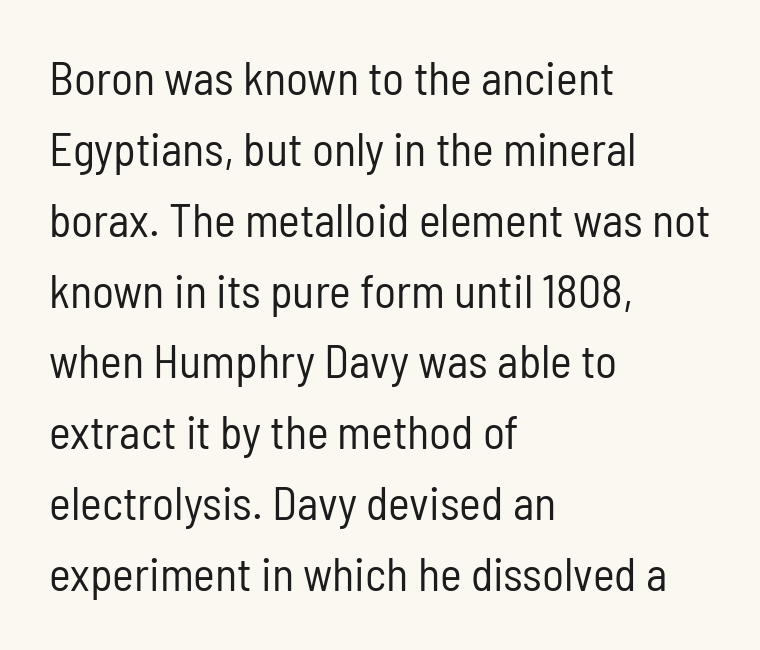
Q: Is the text bold? A: No.
Q: Is the text italic (slanted)? A: No, it is upright.
Q: Is the typeface a serif or a sans-serif typeface? A: Sans-serif.
Q: Is the text underlined? A: No.
Q: How is the paragraph aligned? A: Left-aligned.
Q: Is the spacing between letters normal or unusually wide? A: Normal.
Q: Is the spacing between lines tight, normal or loose? A: Normal.
Q: Width (condensed, normal, or wide)? A: Condensed.
Q: Stroke contrast? A: Low.
Q: x-height? A: Medium.
Q: Monospaced? A: No.
